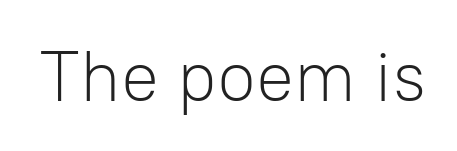
Q: Is the text bold? A: No.
Q: Is the text italic (slanted)? A: No, it is upright.
Q: Is the typeface a serif or a sans-serif typeface? A: Sans-serif.
Q: Is the text underlined? A: No.
Q: Is the spacing between letters normal or unusually wide? A: Normal.
Q: Width (condensed, normal, or wide)? A: Normal.
Q: Stroke contrast? A: Low.
Q: x-height? A: Medium.
Q: Monospaced? A: No.
